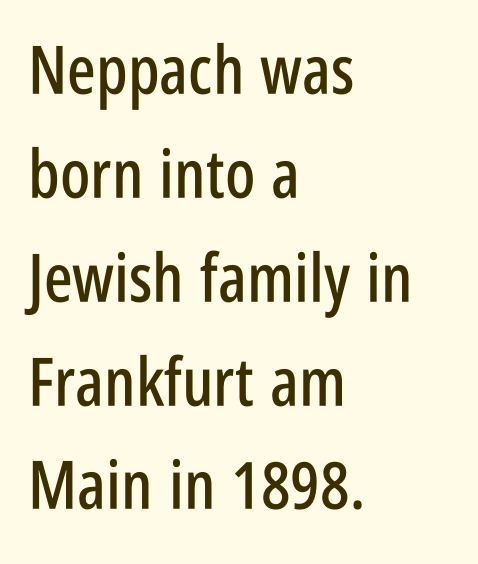
Q: Is the text italic (slanted)? A: No, it is upright.
Q: Is the typeface a serif or a sans-serif typeface? A: Sans-serif.
Q: Is the text underlined? A: No.
Q: How is the paragraph aligned? A: Left-aligned.
Q: Is the spacing between letters normal or unusually wide? A: Normal.
Q: Is the spacing between lines tight, normal or loose? A: Normal.
Q: Width (condensed, normal, or wide)? A: Condensed.
Q: Stroke contrast? A: Low.
Q: x-height? A: Large.
Q: Monospaced? A: No.
